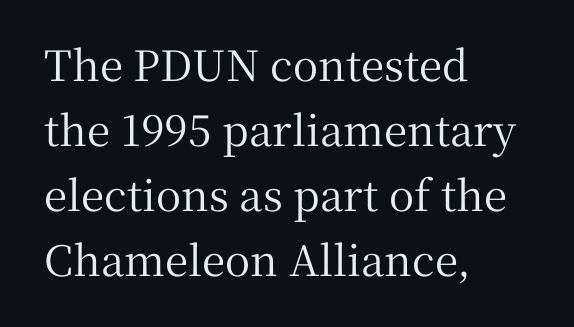
Old-style or modern, the face here clearly has serifs. The string is rendered with underlining switched off. The face used here is proportionally spaced, like ordinary book or web type. Leftover space on each line is placed entirely after the last word. The leading is moderate, giving the passage an even texture.
